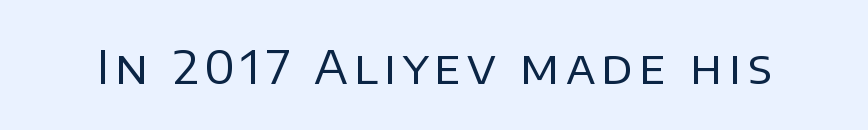
The image shows 47 px regular-weight sans-serif type, upright; set not underlined; low stroke contrast and a large x-height.
